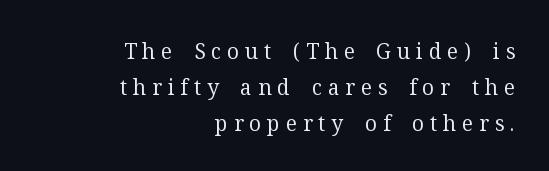
Each word looks stretched out because of the extra space between its letters. Decoration check: the copy has no underline. The weight would be labelled regular, book, light, or lighter still. Reading down the block, your eye finds every line finishing at a fixed right position.
